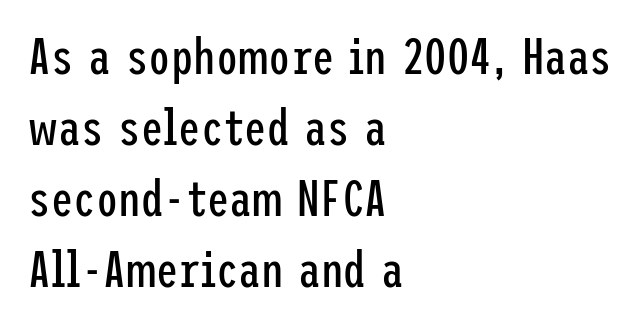
Q: Is the text bold? A: No.
Q: Is the text italic (slanted)? A: No, it is upright.
Q: Is the typeface a serif or a sans-serif typeface? A: Sans-serif.
Q: Is the text underlined? A: No.
Q: How is the paragraph aligned? A: Left-aligned.
Q: Is the spacing between letters normal or unusually wide? A: Normal.
Q: Is the spacing between lines tight, normal or loose? A: Normal.
Q: Width (condensed, normal, or wide)? A: Condensed.
Q: Stroke contrast? A: Low.
Q: x-height? A: Medium.
